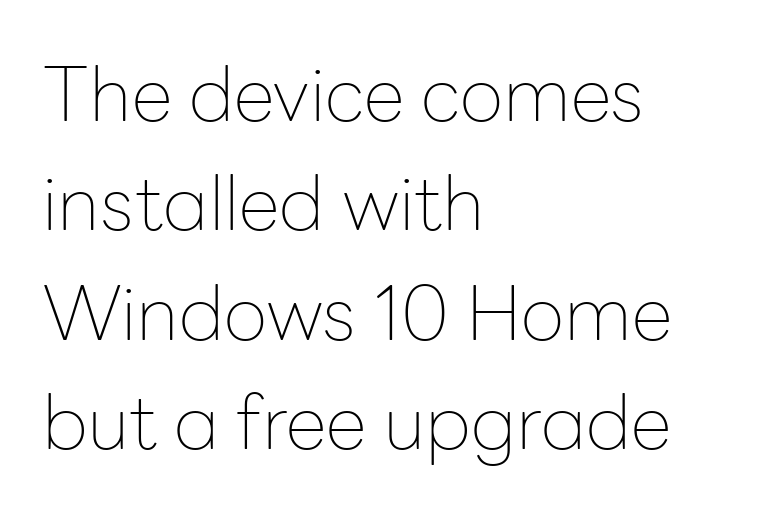
{"serif": "no", "italic": "no", "bold": "no", "weight": "thin", "width": "normal", "stroke_contrast": "low", "x_height": "medium", "monospaced": "no", "underline": "no", "align": "left", "line_spacing": "normal", "line_spacing_ratio": 1.46, "letter_spacing": "normal", "letter_spacing_em": 0.0, "glyph_px": 75}
